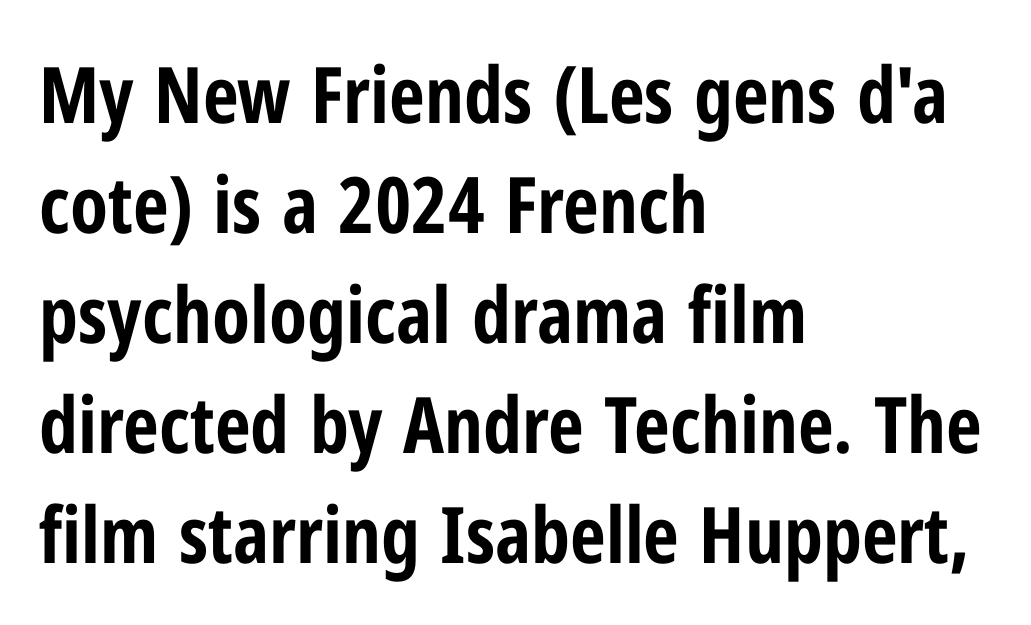
The image shows 78 px bold, condensed sans-serif type, upright; set left-aligned, normal line spacing (1.41x), normal letter spacing, not underlined; low stroke contrast and a medium x-height.
